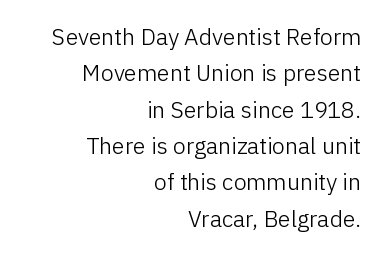
The image shows 23 px text type, upright; set right-aligned, normal line spacing (1.58x), normal letter spacing, not underlined.
